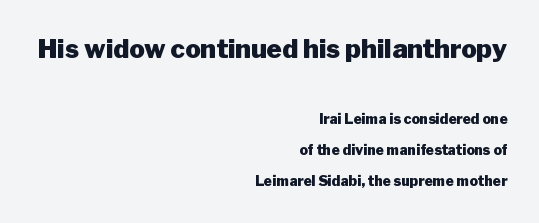
Q: Is the text bold? A: Yes.
Q: Is the text italic (slanted)? A: No, it is upright.
Q: Is the text underlined? A: No.
Q: How is the paragraph aligned? A: Right-aligned.
Q: Is the spacing between letters normal or unusually wide? A: Normal.
Q: Is the spacing between lines tight, normal or loose? A: Loose.
Q: Which block of text is set in a larger size, the first (top) or the second (bottom)? A: The first (top) one.
